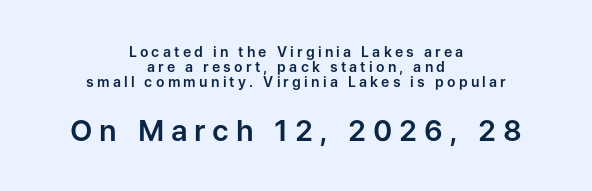
A typesetter would call this proportional, since set widths differ per character. Nope, no serifs anywhere on these letters. The passage shown is not underscored anywhere. Closely set lines give the paragraph a compact silhouette.
